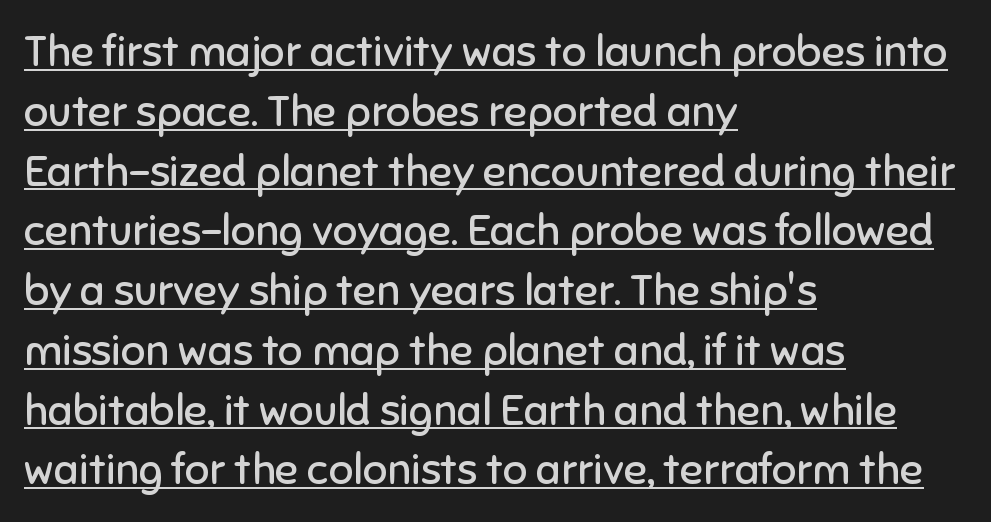
{"serif": "no", "italic": "no", "bold": "no", "weight": "regular", "width": "normal", "stroke_contrast": "low", "x_height": "medium", "monospaced": "no", "underline": "yes", "align": "left", "line_spacing": "normal", "line_spacing_ratio": 1.39, "letter_spacing": "normal", "letter_spacing_em": 0.0, "glyph_px": 43}
